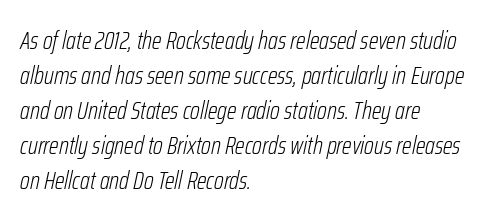
Q: Is the text bold? A: No.
Q: Is the text italic (slanted)? A: Yes, it leans right by about 12 degrees.
Q: Is the text underlined? A: No.
Q: How is the paragraph aligned? A: Left-aligned.
Q: Is the spacing between letters normal or unusually wide? A: Normal.
Q: Is the spacing between lines tight, normal or loose? A: Normal.
